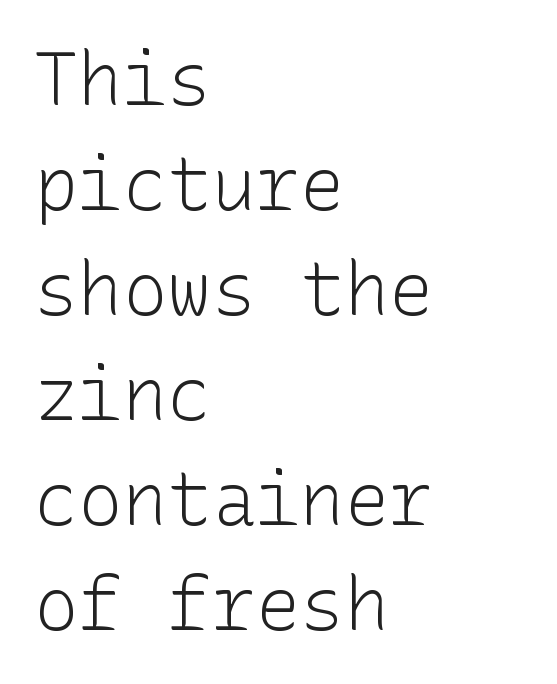
{"serif": "no", "italic": "no", "bold": "no", "weight": "light", "width": "normal", "stroke_contrast": "low", "x_height": "medium", "underline": "no", "align": "left", "line_spacing": "normal", "line_spacing_ratio": 1.42, "letter_spacing": "normal", "letter_spacing_em": 0.0, "glyph_px": 74}
